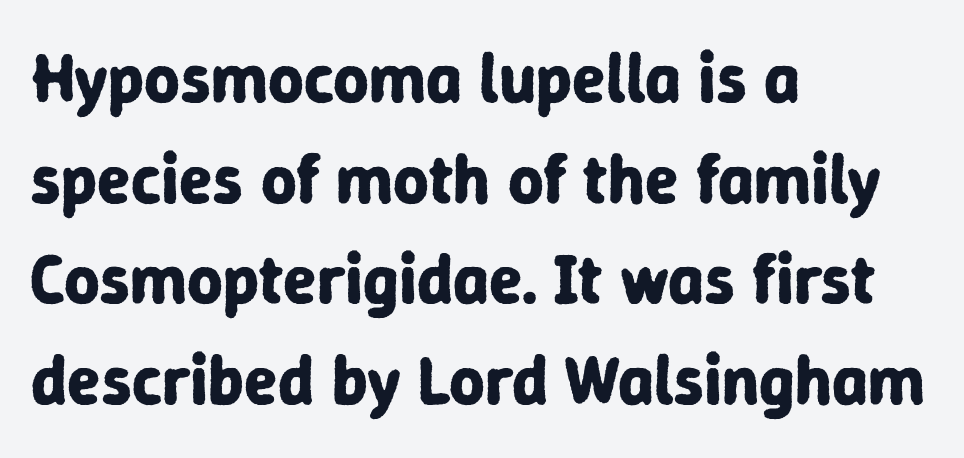
The image shows 69 px bold sans-serif type, upright; set left-aligned, normal line spacing (1.46x), normal letter spacing, not underlined; low stroke contrast and a medium x-height.
